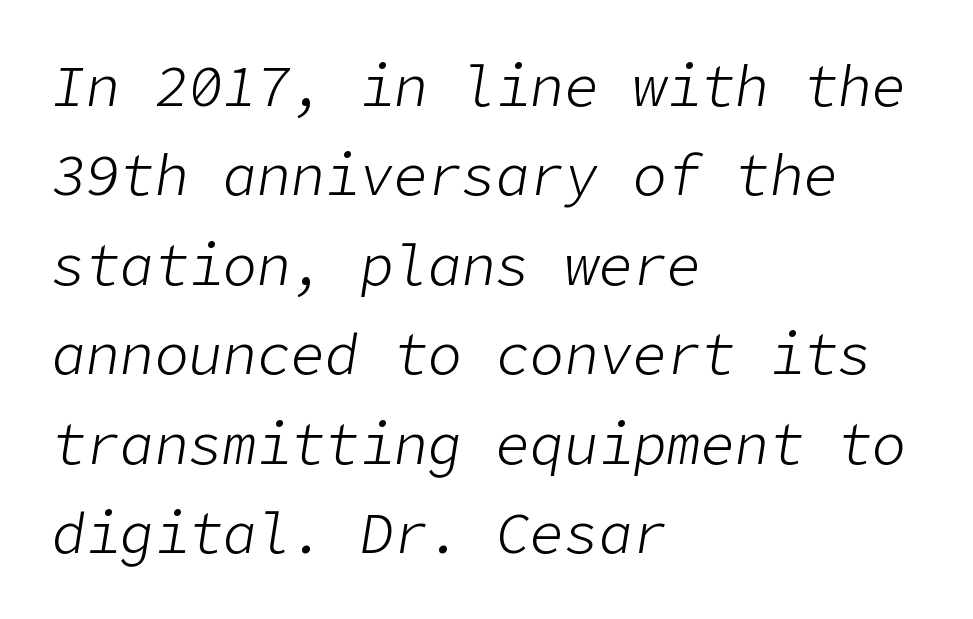
The image shows 57 px light type, italic (leaning right); set left-aligned, normal line spacing (1.57x), normal letter spacing, not underlined; low stroke contrast and a medium x-height.
